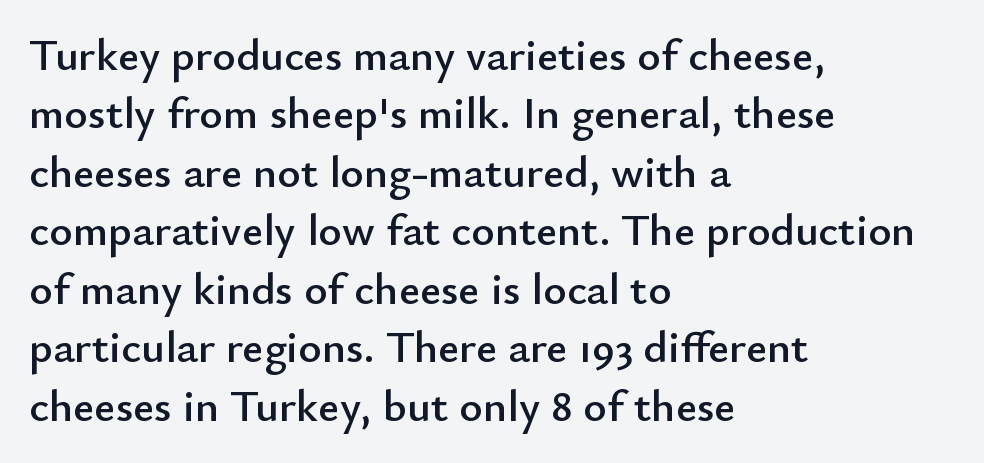
The image shows 45 px sans-serif type, upright; set left-aligned, normal line spacing (1.3x), normal letter spacing, not underlined; low stroke contrast and a small x-height.
